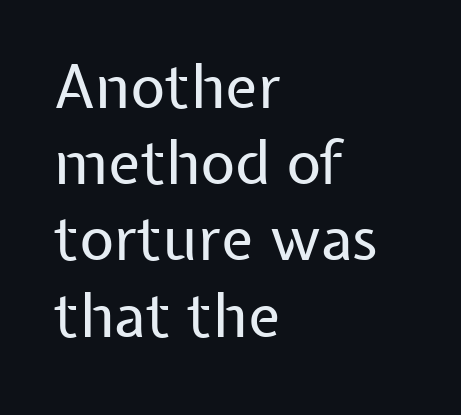
{"serif": "no", "italic": "no", "bold": "no", "weight": "regular", "width": "normal", "stroke_contrast": "low", "x_height": "medium", "monospaced": "no", "underline": "no", "align": "left", "line_spacing": "normal", "line_spacing_ratio": 1.27, "letter_spacing": "normal", "letter_spacing_em": 0.0, "glyph_px": 60}
